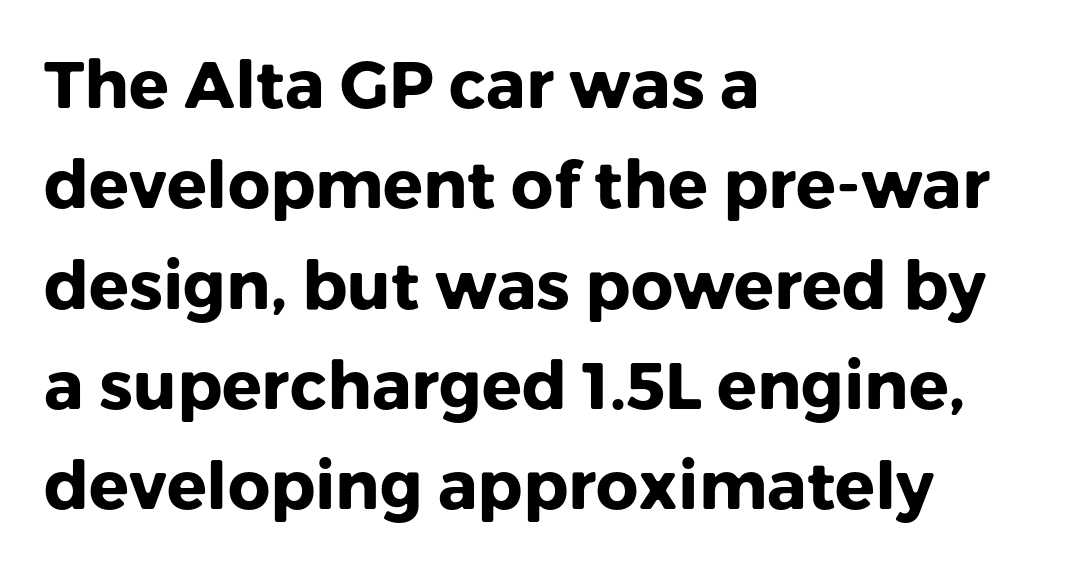
{"serif": "no", "italic": "no", "bold": "yes", "weight": "heavy", "width": "normal", "stroke_contrast": "low", "x_height": "medium", "monospaced": "no", "underline": "no", "align": "left", "line_spacing": "normal", "line_spacing_ratio": 1.52, "letter_spacing": "normal", "letter_spacing_em": 0.0, "glyph_px": 66}
